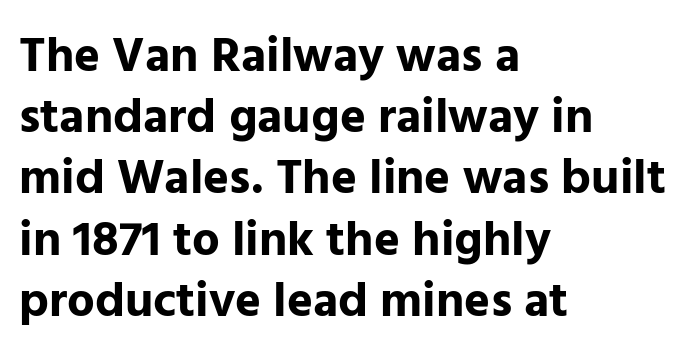
Q: Is the text bold? A: Yes.
Q: Is the text italic (slanted)? A: No, it is upright.
Q: Is the typeface a serif or a sans-serif typeface? A: Sans-serif.
Q: Is the text underlined? A: No.
Q: How is the paragraph aligned? A: Left-aligned.
Q: Is the spacing between letters normal or unusually wide? A: Normal.
Q: Is the spacing between lines tight, normal or loose? A: Normal.
Q: Width (condensed, normal, or wide)? A: Normal.
Q: Stroke contrast? A: Low.
Q: x-height? A: Medium.
Q: Monospaced? A: No.
